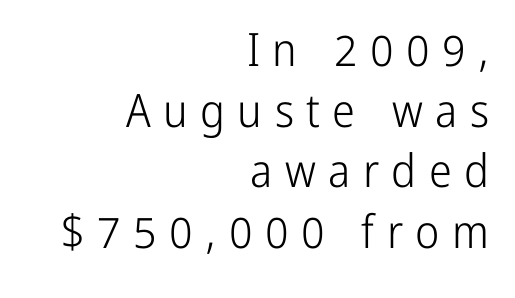
Q: Is the text bold? A: No.
Q: Is the text italic (slanted)? A: No, it is upright.
Q: Is the typeface a serif or a sans-serif typeface? A: Sans-serif.
Q: Is the text underlined? A: No.
Q: How is the paragraph aligned? A: Right-aligned.
Q: Is the spacing between letters normal or unusually wide? A: Unusually wide.
Q: Is the spacing between lines tight, normal or loose? A: Normal.
Q: Width (condensed, normal, or wide)? A: Condensed.
Q: Stroke contrast? A: Low.
Q: x-height? A: Medium.
Q: Monospaced? A: No.
